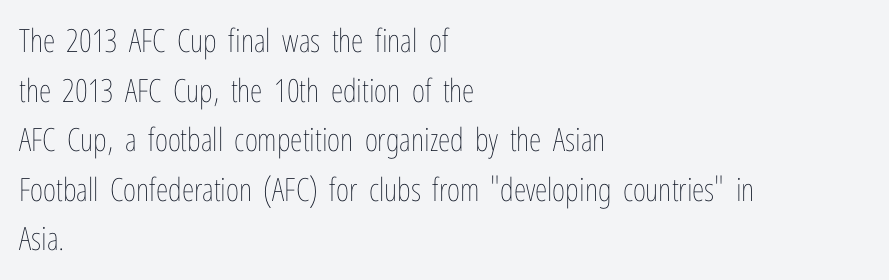
Q: Is the text bold? A: No.
Q: Is the text italic (slanted)? A: No, it is upright.
Q: Is the text underlined? A: No.
Q: How is the paragraph aligned? A: Left-aligned.
Q: Is the spacing between letters normal or unusually wide? A: Normal.
Q: Is the spacing between lines tight, normal or loose? A: Normal.
Q: Width (condensed, normal, or wide)? A: Condensed.
Q: Stroke contrast? A: Low.
Q: x-height? A: Medium.
Q: Monospaced? A: No.
